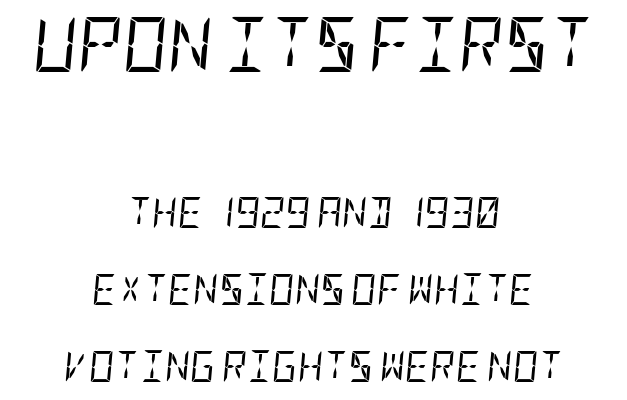
{"italic": "yes", "lean": "right", "slant_degrees": 5, "bold": "no", "weight": "regular", "width": "condensed", "stroke_contrast": "low", "x_height": "large", "underline": "no", "align": "center", "line_spacing": "loose", "line_spacing_ratio": 2.48, "letter_spacing": "normal", "letter_spacing_em": 0.0, "larger_block": "first", "size_ratio": 1.77, "glyph_px": 55}
